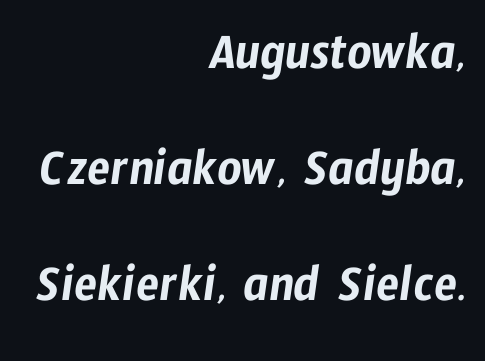
Q: Is the typeface a serif or a sans-serif typeface? A: Sans-serif.
Q: Is the text underlined? A: No.
Q: How is the paragraph aligned? A: Right-aligned.
Q: Is the spacing between letters normal or unusually wide? A: Normal.
Q: Is the spacing between lines tight, normal or loose? A: Loose.
Q: Width (condensed, normal, or wide)? A: Condensed.
Q: Stroke contrast? A: Low.
Q: x-height? A: Medium.
Q: Monospaced? A: No.
